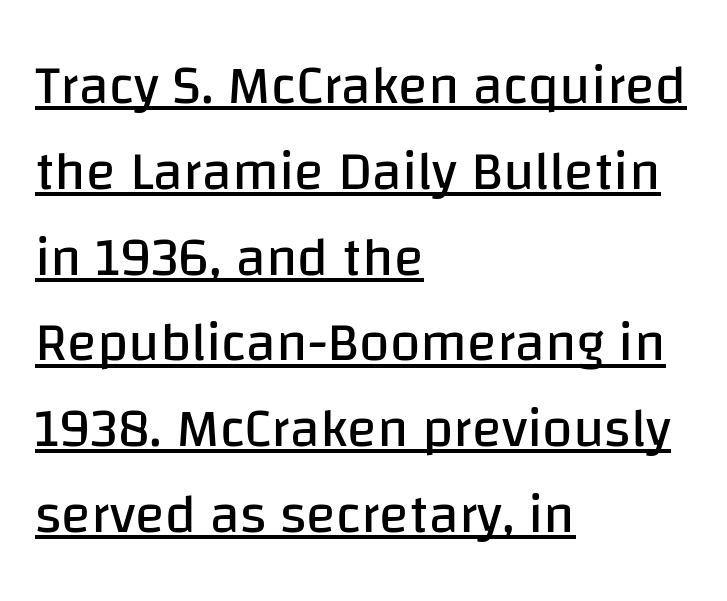
The image shows 55 px regular-weight sans-serif type, upright; set left-aligned, normal line spacing (1.56x), normal letter spacing, underlined; low stroke contrast and a large x-height.
